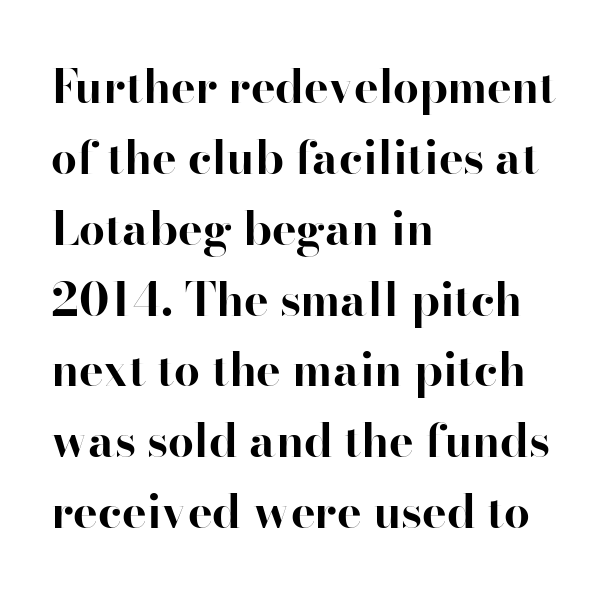
Q: Is the text bold? A: Yes.
Q: Is the text italic (slanted)? A: No, it is upright.
Q: Is the typeface a serif or a sans-serif typeface? A: Serif.
Q: Is the text underlined? A: No.
Q: How is the paragraph aligned? A: Left-aligned.
Q: Is the spacing between letters normal or unusually wide? A: Normal.
Q: Is the spacing between lines tight, normal or loose? A: Normal.
Q: Width (condensed, normal, or wide)? A: Normal.
Q: Stroke contrast? A: High.
Q: x-height? A: Small.
Q: Monospaced? A: No.
